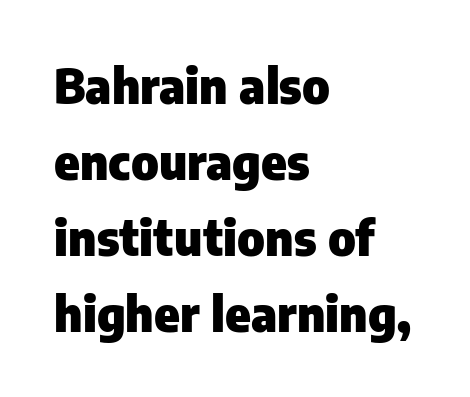
{"serif": "no", "italic": "no", "bold": "yes", "weight": "heavy", "width": "normal", "stroke_contrast": "low", "x_height": "medium", "monospaced": "no", "underline": "no", "align": "left", "line_spacing": "normal", "line_spacing_ratio": 1.58, "letter_spacing": "normal", "letter_spacing_em": 0.0, "glyph_px": 48}
